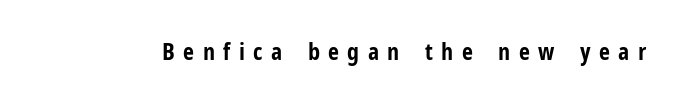
Words float on clear page, feet unadorned. As a designer I'd log this as weight 700, bold. If you drew a line through each stem, it would be perfectly vertical. Inter-character spacing is expanded well beyond the font's built-in metrics.
